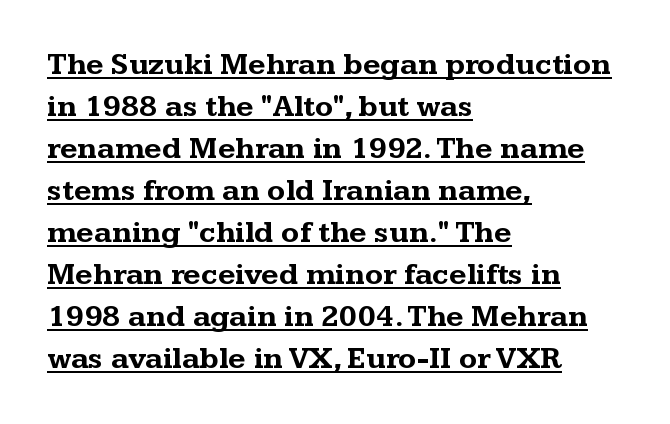
The image shows 30 px bold, wide serif type, upright; set left-aligned, normal line spacing (1.4x), normal letter spacing, underlined; medium stroke contrast and a medium x-height.
